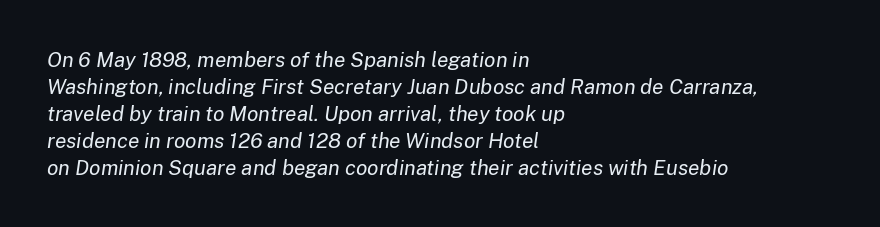
Q: Is the text bold? A: No.
Q: Is the text italic (slanted)? A: Yes, it leans right by about 8 degrees.
Q: Is the text underlined? A: No.
Q: How is the paragraph aligned? A: Left-aligned.
Q: Is the spacing between letters normal or unusually wide? A: Normal.
Q: Is the spacing between lines tight, normal or loose? A: Normal.
